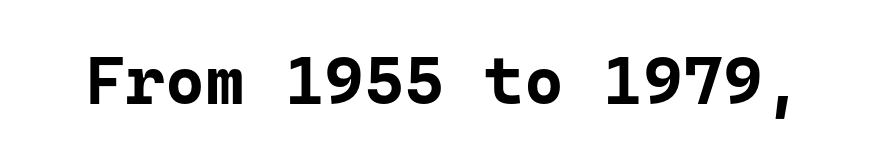
The image shows 68 px bold sans-serif type, upright, monospaced; set normal letter spacing, not underlined; low stroke contrast and a medium x-height.
